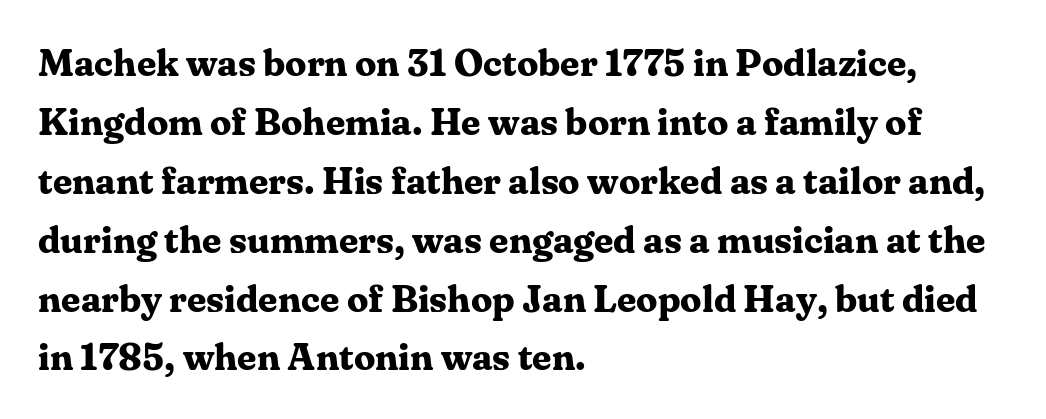
The image shows 38 px bold serif type, upright; set left-aligned, normal line spacing (1.55x), normal letter spacing, not underlined; medium stroke contrast and a medium x-height.
